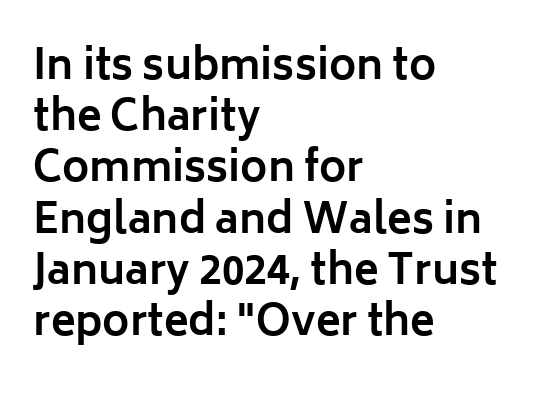
Q: Is the text bold? A: Yes.
Q: Is the text italic (slanted)? A: No, it is upright.
Q: Is the typeface a serif or a sans-serif typeface? A: Sans-serif.
Q: Is the text underlined? A: No.
Q: How is the paragraph aligned? A: Left-aligned.
Q: Is the spacing between letters normal or unusually wide? A: Normal.
Q: Is the spacing between lines tight, normal or loose? A: Normal.
Q: Width (condensed, normal, or wide)? A: Normal.
Q: Stroke contrast? A: Low.
Q: x-height? A: Medium.
Q: Monospaced? A: No.
